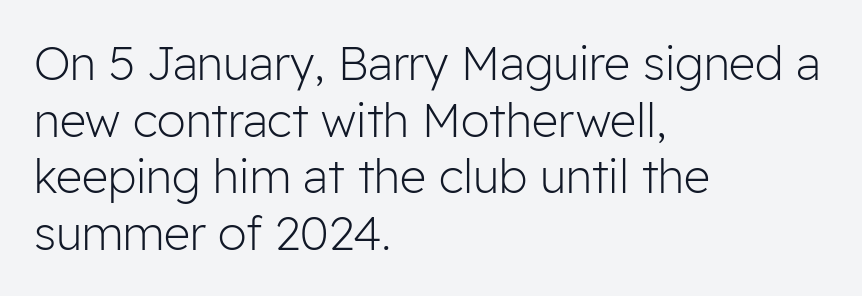
{"serif": "no", "italic": "no", "bold": "no", "weight": "light", "width": "normal", "stroke_contrast": "low", "x_height": "medium", "monospaced": "no", "underline": "no", "align": "left", "line_spacing_ratio": 1.23, "letter_spacing": "normal", "letter_spacing_em": 0.0, "glyph_px": 46}
